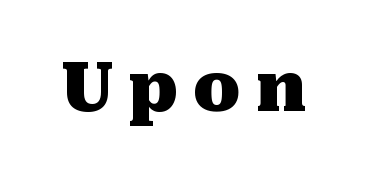
Q: Is the text bold? A: Yes.
Q: Is the text italic (slanted)? A: No, it is upright.
Q: Is the typeface a serif or a sans-serif typeface? A: Serif.
Q: Is the text underlined? A: No.
Q: Is the spacing between letters normal or unusually wide? A: Unusually wide.
Q: Width (condensed, normal, or wide)? A: Normal.
Q: Stroke contrast? A: Medium.
Q: x-height? A: Medium.
Q: Monospaced? A: No.
